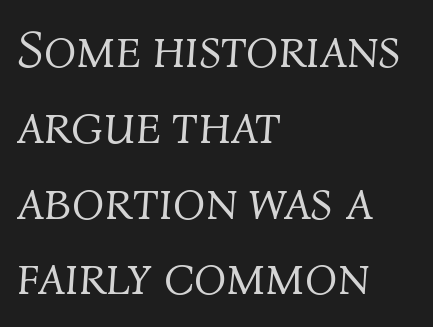
{"italic": "yes", "lean": "right", "slant_degrees": 4, "bold": "no", "weight": "light", "width": "normal", "stroke_contrast": "medium", "x_height": "medium", "monospaced": "no", "underline": "no", "align": "left", "line_spacing": "normal", "line_spacing_ratio": 1.43, "letter_spacing": "normal", "letter_spacing_em": 0.0, "glyph_px": 53}
